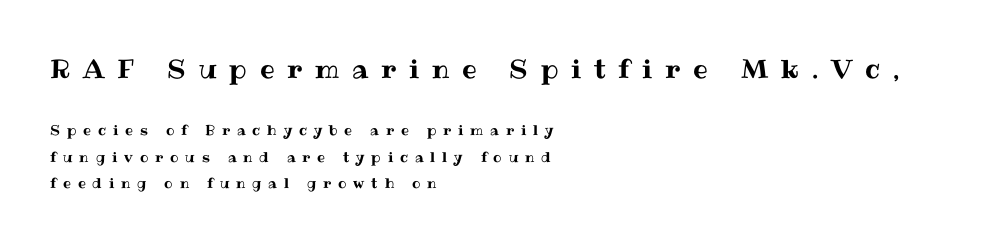
The image shows 26 px text type, upright; set left-aligned, loose line spacing (1.9x), unusually wide letter spacing (+0.49 em), not underlined; the first (top) block is 1.86x larger.
